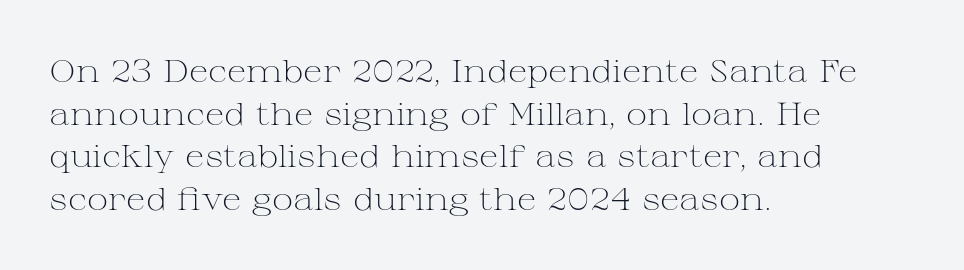
Leftover space on each line is placed entirely after the last word. Letters have the restrained weight of plain body copy at most. Letter spacing: default. The rendering uses natural spacing where letterforms have individual widths. A typesetter would mark this as roman, not italic.
